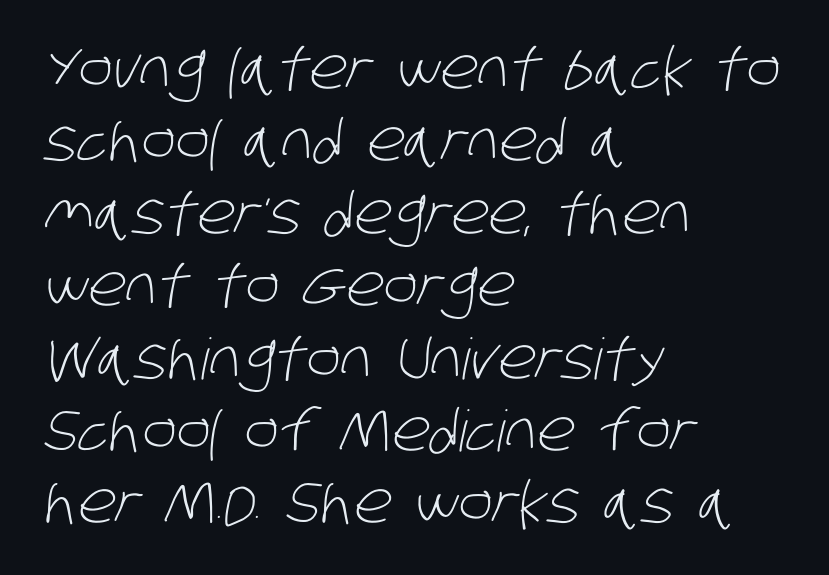
Q: Is the text bold? A: No.
Q: Is the typeface a serif or a sans-serif typeface? A: Sans-serif.
Q: Is the text underlined? A: No.
Q: How is the paragraph aligned? A: Left-aligned.
Q: Is the spacing between letters normal or unusually wide? A: Normal.
Q: Is the spacing between lines tight, normal or loose? A: Normal.
Q: Width (condensed, normal, or wide)? A: Condensed.
Q: Stroke contrast? A: Low.
Q: x-height? A: Large.
Q: Monospaced? A: No.
